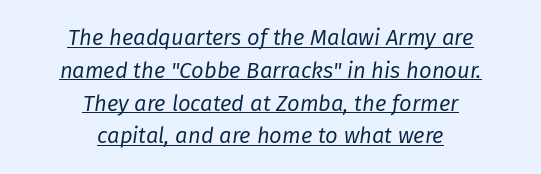
Each new line begins a customary step beneath the previous one. Between one letter and the next there's only the usual sliver of space. Italic: yes, the glyphs are oblique. A continuous stroke trails under the words, as in a hyperlink.
